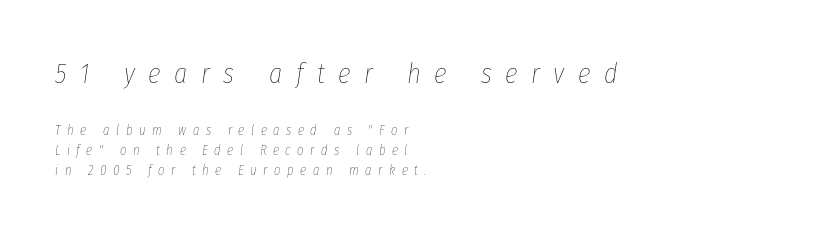
{"italic": "yes", "lean": "right", "slant_degrees": 8, "bold": "no", "weight": "thin", "width": "condensed", "stroke_contrast": "low", "x_height": "medium", "monospaced": "no", "underline": "no", "align": "left", "line_spacing": "normal", "line_spacing_ratio": 1.46, "letter_spacing": "wide", "letter_spacing_em": 0.47, "larger_block": "first", "size_ratio": 2.07, "glyph_px": 29}
